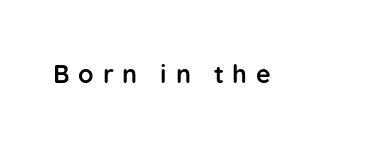
{"italic": "no", "bold": "yes", "underline": "no", "letter_spacing": "wide", "letter_spacing_em": 0.35, "glyph_px": 25}
